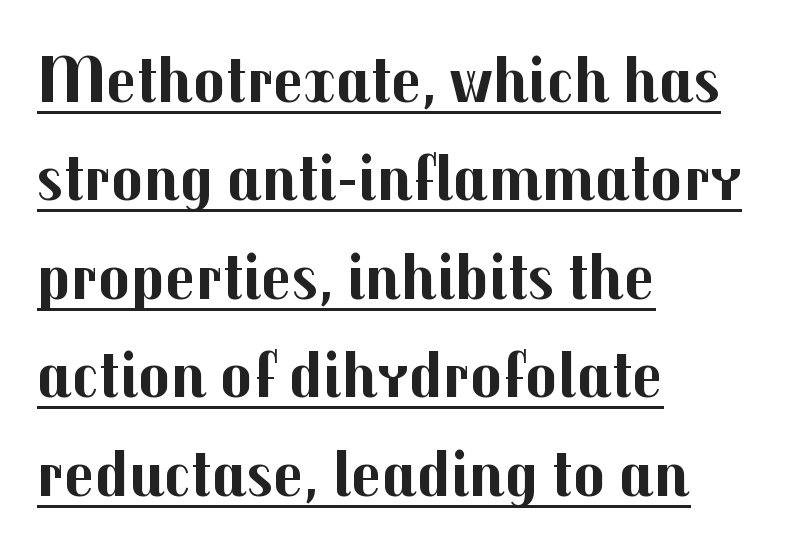
Notice how thick the strokes are: this is what a full bold looks like. Regular leading. Standard letterfit; no display-style spreading of the glyphs. The axis of the letterforms is exactly vertical. Examine the stroke ends and you'll find no serifs. Spacing verdict: proportional, widths tailored to each character.
